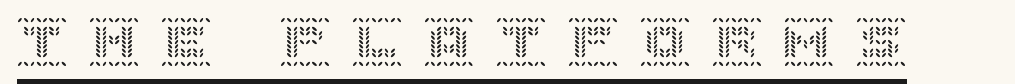
The image shows 50 px text type, upright; set unusually wide letter spacing (+0.44 em), underlined; a large x-height.
